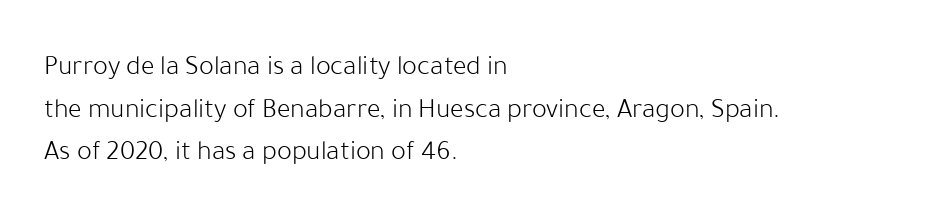
This sample is left-justified, so line endings fall wherever the words run out. The letters sit at their default tracking, neither squeezed nor spread. Do the characters align in a grid? No, the font is proportional. The line-height multiplier appears to be the usual default. Is the stroke heavy? The answer is a plain regular-or-lighter.
